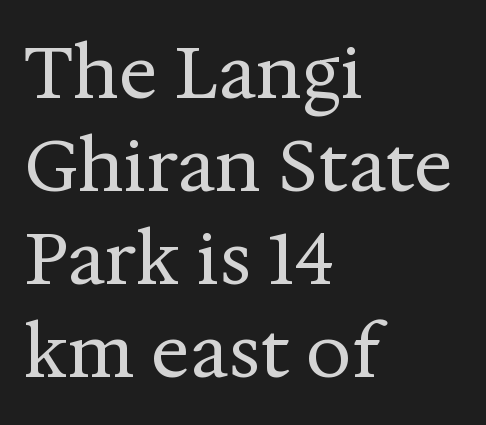
{"serif": "yes", "italic": "no", "bold": "no", "weight": "regular", "width": "normal", "stroke_contrast": "medium", "x_height": "medium", "monospaced": "no", "underline": "no", "align": "left", "line_spacing": "normal", "line_spacing_ratio": 1.29, "letter_spacing": "normal", "letter_spacing_em": 0.0, "glyph_px": 72}
